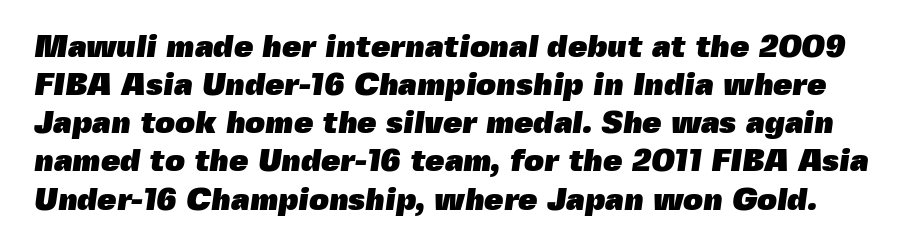
{"serif": "no", "bold": "yes", "weight": "heavy", "width": "normal", "x_height": "medium", "monospaced": "no", "underline": "no", "line_spacing_ratio": 1.23, "letter_spacing": "normal", "letter_spacing_em": 0.0, "glyph_px": 31}
